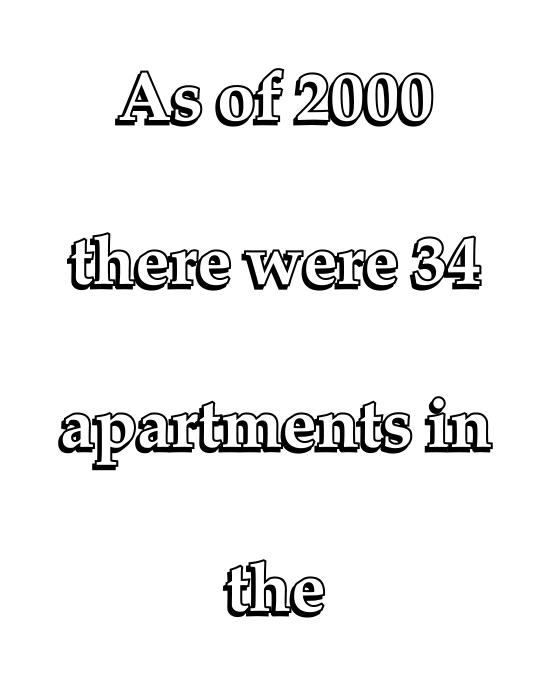
The paragraph shown floats in the horizontal middle. Short note: letters normally spaced. Rendered with straight, roman letterforms. Looks like regular typesetting: each glyph gets only the width it needs.
